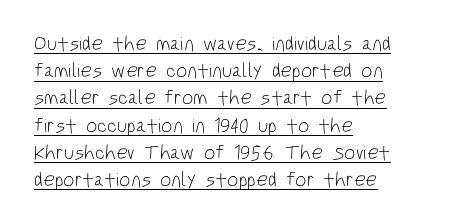
Q: Is the text bold? A: No.
Q: Is the text italic (slanted)? A: No, it is upright.
Q: Is the text underlined? A: Yes.
Q: How is the paragraph aligned? A: Left-aligned.
Q: Is the spacing between letters normal or unusually wide? A: Normal.
Q: Is the spacing between lines tight, normal or loose? A: Normal.
